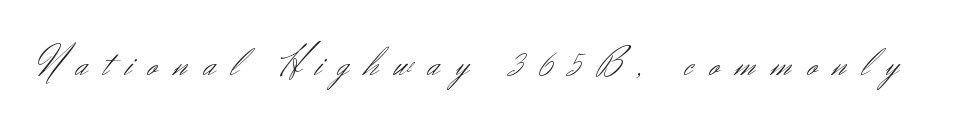
The weight tops out at a normal text grade. Serif or sans? Sans — the stroke terminals are bare. Underline: absent. The passage shown has open, widely tracked lettering throughout.
